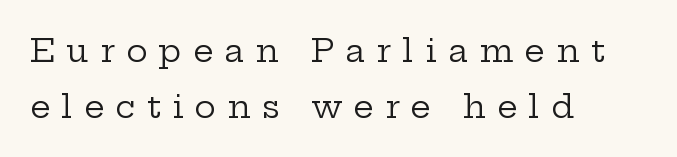
{"serif": "yes", "italic": "no", "bold": "no", "weight": "regular", "width": "wide", "stroke_contrast": "low", "x_height": "medium", "monospaced": "no", "underline": "no", "align": "left", "line_spacing_ratio": 1.75, "letter_spacing": "wide", "letter_spacing_em": 0.35, "glyph_px": 32}
